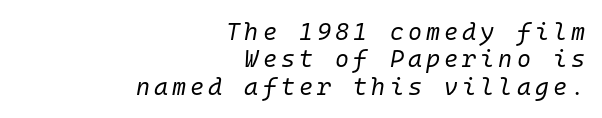
{"italic": "yes", "lean": "right", "slant_degrees": 10, "bold": "no", "underline": "no", "align": "right", "line_spacing": "tight", "line_spacing_ratio": 1.14, "glyph_px": 24}
